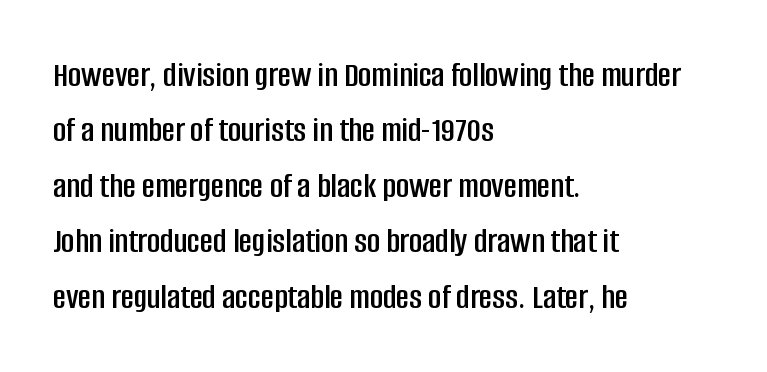
The image shows 36 px condensed sans-serif type, upright; set left-aligned, normal line spacing (1.54x), normal letter spacing, not underlined; low stroke contrast and a large x-height.
